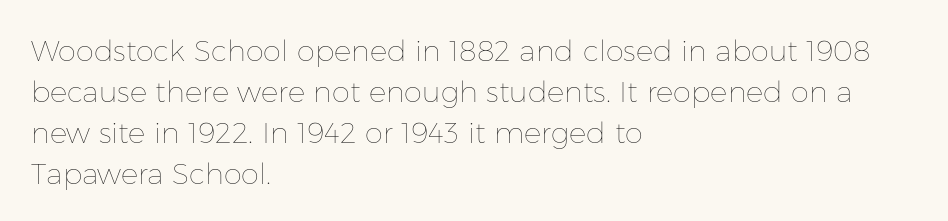
The face used here is proportionally spaced, like ordinary book or web type. One-word summary of the alignment: left. Bold? No — there's no thickening of the strokes. The lines sit at an ordinary, default distance from one another. Has an underline been added? It has not.
